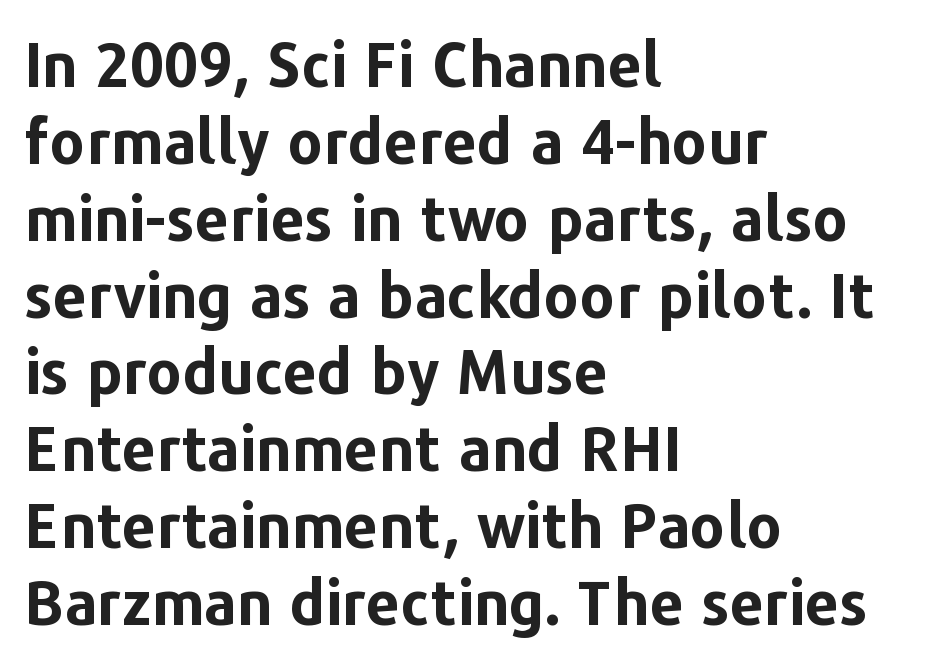
Q: Is the text bold? A: Yes.
Q: Is the text italic (slanted)? A: No, it is upright.
Q: Is the typeface a serif or a sans-serif typeface? A: Sans-serif.
Q: Is the text underlined? A: No.
Q: How is the paragraph aligned? A: Left-aligned.
Q: Is the spacing between letters normal or unusually wide? A: Normal.
Q: Is the spacing between lines tight, normal or loose? A: Normal.
Q: Width (condensed, normal, or wide)? A: Normal.
Q: Stroke contrast? A: Low.
Q: x-height? A: Medium.
Q: Monospaced? A: No.
